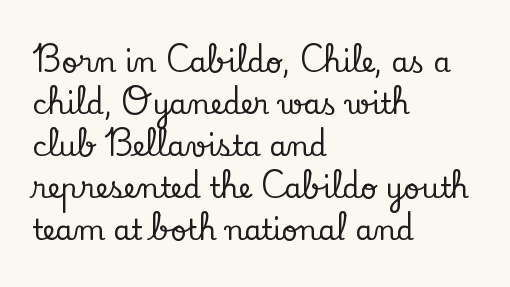
The image shows 28 px serif type, upright; set left-aligned, normal line spacing (1.5x), normal letter spacing, not underlined; low stroke contrast and a small x-height.
